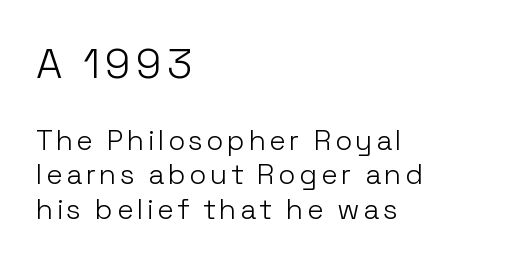
The image shows 42 px light sans-serif type, upright; set left-aligned, line spacing 1.24x, not underlined; the first (top) block is 1.5x larger; low stroke contrast and a medium x-height.
